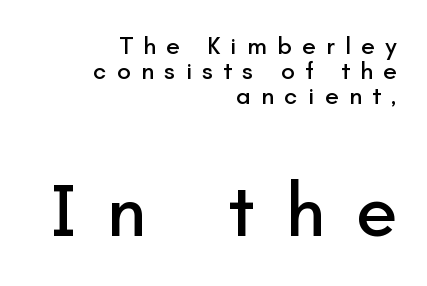
The image shows 75 px sans-serif type, upright; set right-aligned, tight line spacing (1.0x), unusually wide letter spacing (+0.41 em), not underlined; the second (bottom) block is 3.0x larger; low stroke contrast and a small x-height.
